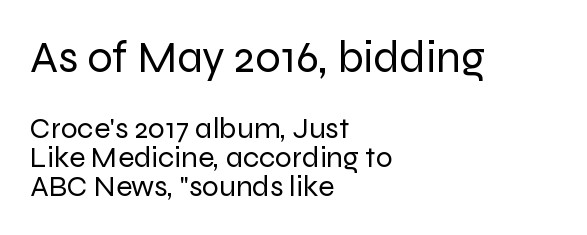
Q: Is the text bold? A: No.
Q: Is the text italic (slanted)? A: No, it is upright.
Q: Is the typeface a serif or a sans-serif typeface? A: Sans-serif.
Q: Is the text underlined? A: No.
Q: How is the paragraph aligned? A: Left-aligned.
Q: Is the spacing between letters normal or unusually wide? A: Normal.
Q: Is the spacing between lines tight, normal or loose? A: Tight.
Q: Which block of text is set in a larger size, the first (top) or the second (bottom)? A: The first (top) one.
Q: Width (condensed, normal, or wide)? A: Normal.
Q: Stroke contrast? A: Low.
Q: x-height? A: Medium.
Q: Monospaced? A: No.
